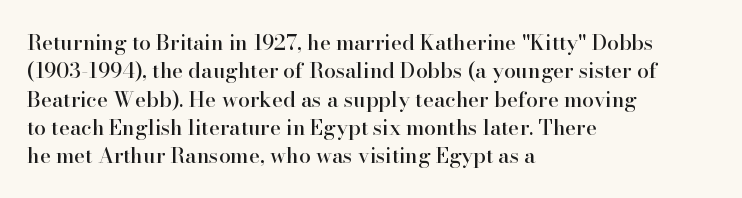
{"italic": "no", "underline": "no", "align": "left", "line_spacing": "normal", "line_spacing_ratio": 1.35, "letter_spacing": "normal", "letter_spacing_em": 0.0, "glyph_px": 21}
